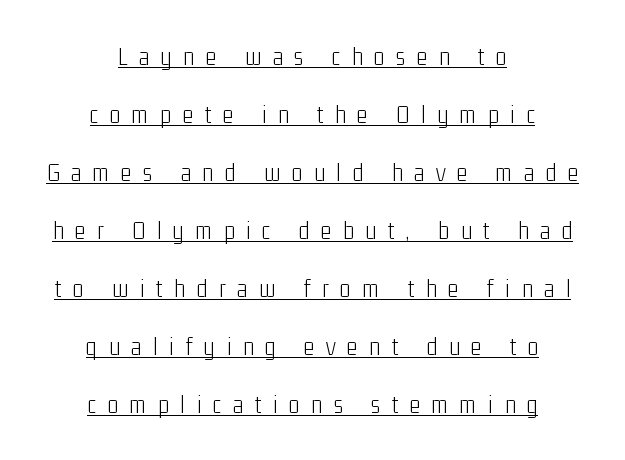
Short and long lines alike share a common midpoint. The lettering holds an erect, upright posture throughout. Glance below the letters and you will spot a drawn line. The typeface has the unassuming heft of standard copy or less. The face used here is rendered with a markedly widened letterfit.
